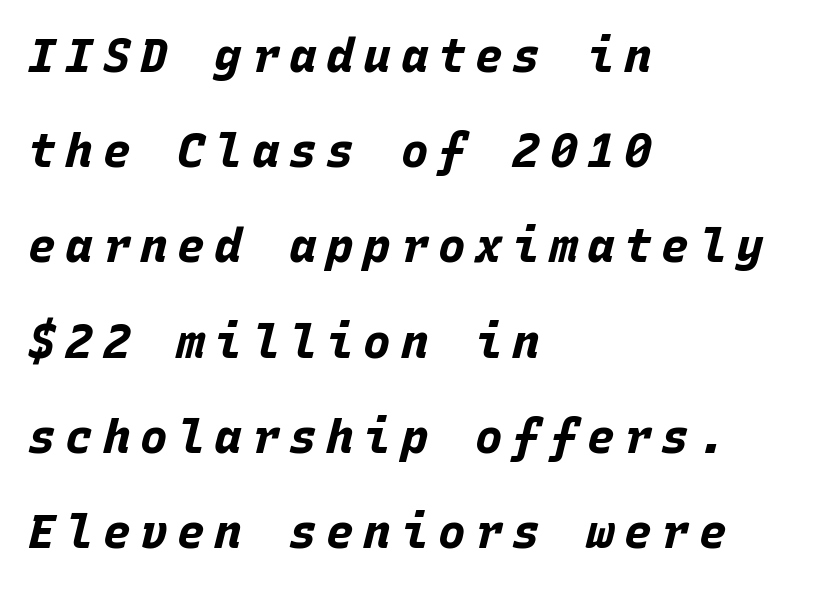
The image shows 46 px bold type, italic (leaning right), monospaced; set left-aligned, loose line spacing (2.07x), unusually wide letter spacing (+0.21 em), not underlined; low stroke contrast and a large x-height.
